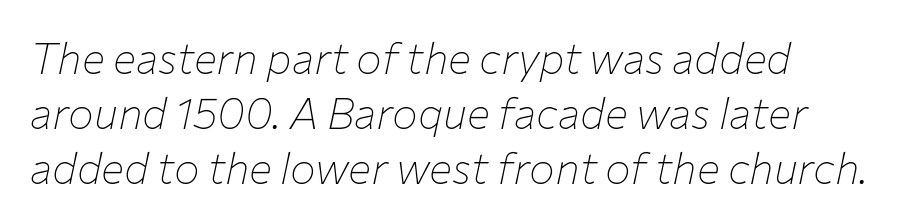
{"italic": "yes", "lean": "right", "slant_degrees": 12, "bold": "no", "weight": "thin", "width": "normal", "stroke_contrast": "low", "x_height": "medium", "monospaced": "no", "underline": "no", "align": "left", "line_spacing": "normal", "line_spacing_ratio": 1.28, "letter_spacing": "normal", "letter_spacing_em": 0.0, "glyph_px": 43}
